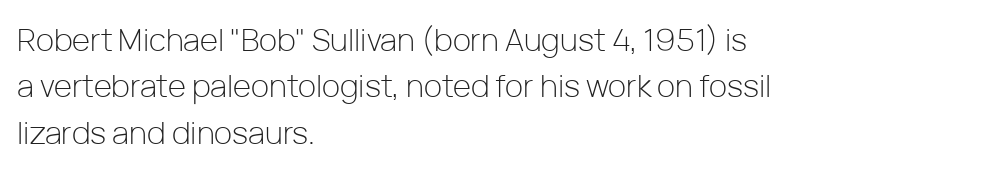
{"serif": "no", "italic": "no", "bold": "no", "weight": "light", "width": "normal", "stroke_contrast": "low", "x_height": "medium", "monospaced": "no", "underline": "no", "align": "left", "line_spacing": "normal", "line_spacing_ratio": 1.5, "letter_spacing": "normal", "letter_spacing_em": 0.0, "glyph_px": 31}
